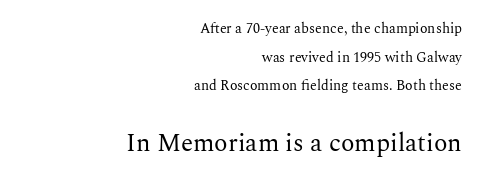
The space directly below the letters is spotless. This block would shrink considerably if given ordinary leading; it's expanded now. Note: smaller setting up top, larger setting below. The characters are drawn with everyday or finer stroke widths. These lines stack with their right ends in a neat column. Caption: standard tracking, unaltered.
